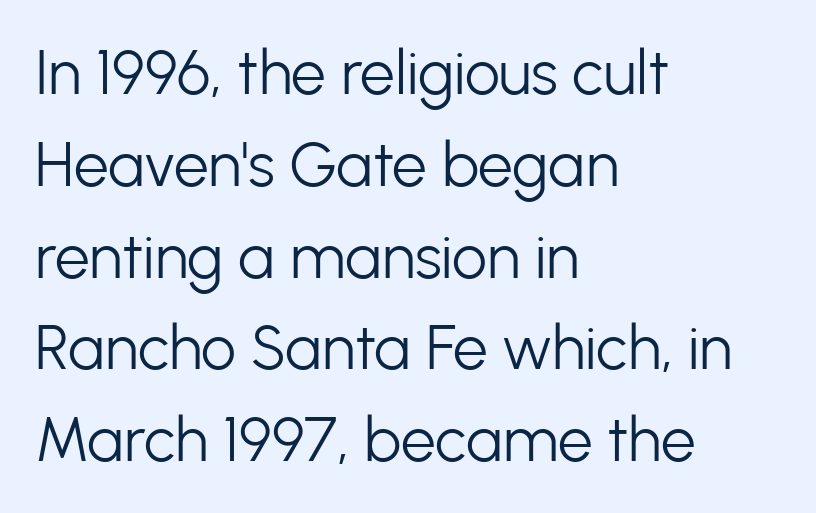
{"serif": "no", "italic": "no", "bold": "no", "weight": "light", "width": "normal", "stroke_contrast": "low", "x_height": "medium", "monospaced": "no", "underline": "no", "align": "left", "line_spacing": "normal", "line_spacing_ratio": 1.48, "letter_spacing": "normal", "letter_spacing_em": 0.0, "glyph_px": 62}
